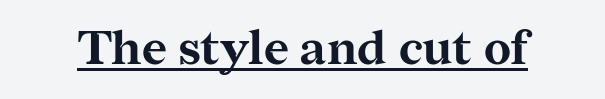
Q: Is the text bold? A: Yes.
Q: Is the text italic (slanted)? A: No, it is upright.
Q: Is the typeface a serif or a sans-serif typeface? A: Serif.
Q: Is the text underlined? A: Yes.
Q: Is the spacing between letters normal or unusually wide? A: Normal.
Q: Width (condensed, normal, or wide)? A: Normal.
Q: Stroke contrast? A: Medium.
Q: x-height? A: Medium.
Q: Monospaced? A: No.
